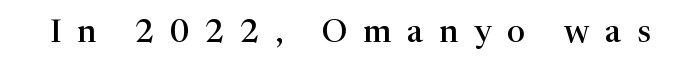
Q: Is the text bold? A: Semi-bold.
Q: Is the text italic (slanted)? A: No, it is upright.
Q: Is the typeface a serif or a sans-serif typeface? A: Serif.
Q: Is the text underlined? A: No.
Q: Is the spacing between letters normal or unusually wide? A: Unusually wide.
Q: Width (condensed, normal, or wide)? A: Normal.
Q: Stroke contrast? A: High.
Q: x-height? A: Medium.
Q: Monospaced? A: No.
